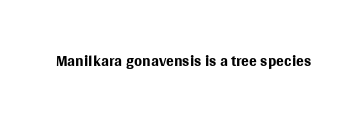
Q: Is the text bold? A: No.
Q: Is the text italic (slanted)? A: No, it is upright.
Q: Is the text underlined? A: No.
Q: Is the spacing between letters normal or unusually wide? A: Normal.
